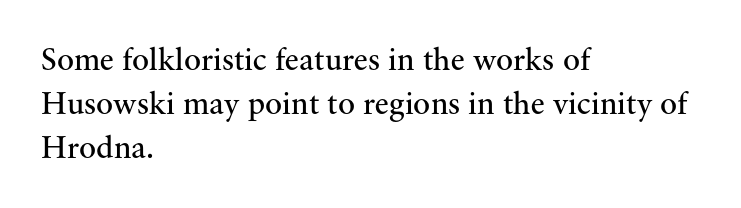
Q: Is the text bold? A: No.
Q: Is the text italic (slanted)? A: No, it is upright.
Q: Is the typeface a serif or a sans-serif typeface? A: Serif.
Q: Is the text underlined? A: No.
Q: How is the paragraph aligned? A: Left-aligned.
Q: Is the spacing between letters normal or unusually wide? A: Normal.
Q: Is the spacing between lines tight, normal or loose? A: Normal.
Q: Width (condensed, normal, or wide)? A: Normal.
Q: Stroke contrast? A: Medium.
Q: x-height? A: Small.
Q: Monospaced? A: No.
